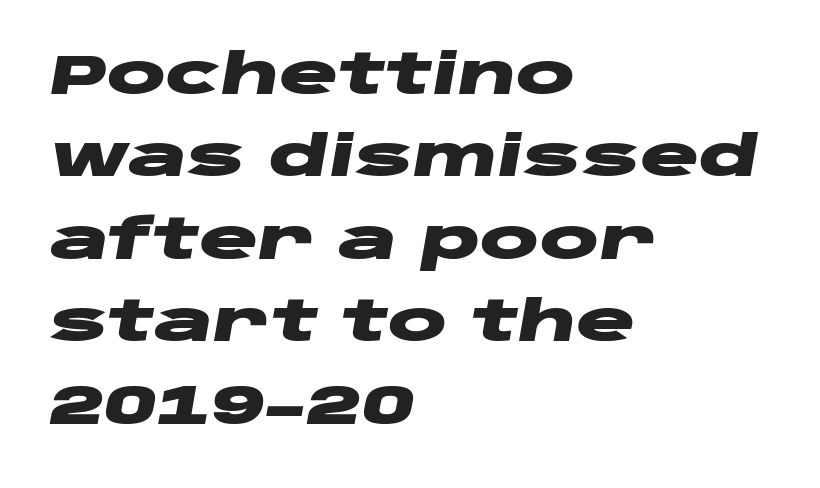
Q: Is the text bold? A: Yes.
Q: Is the text italic (slanted)? A: Yes, it leans right by about 10 degrees.
Q: Is the text underlined? A: No.
Q: How is the paragraph aligned? A: Left-aligned.
Q: Is the spacing between letters normal or unusually wide? A: Normal.
Q: Is the spacing between lines tight, normal or loose? A: Normal.
Q: Width (condensed, normal, or wide)? A: Wide.
Q: Stroke contrast? A: Low.
Q: x-height? A: Large.
Q: Monospaced? A: No.
